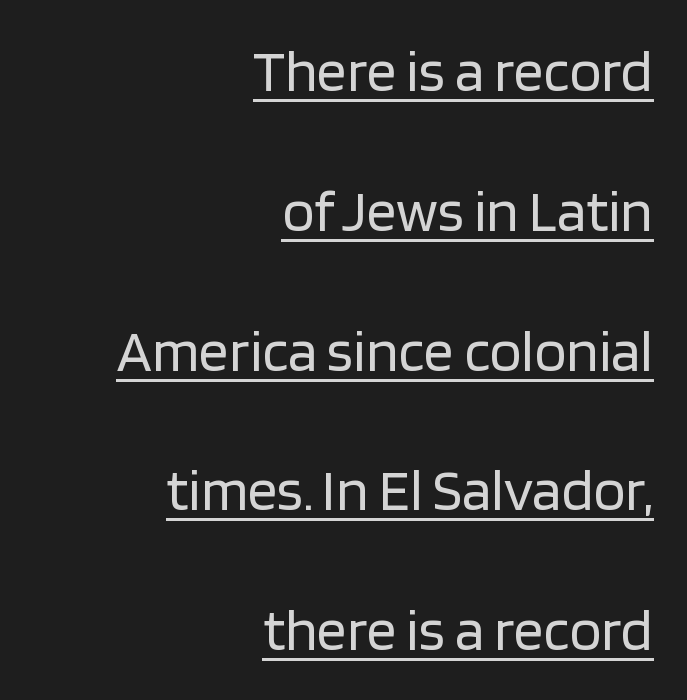
Q: Is the text bold? A: No.
Q: Is the text italic (slanted)? A: No, it is upright.
Q: Is the typeface a serif or a sans-serif typeface? A: Sans-serif.
Q: Is the text underlined? A: Yes.
Q: How is the paragraph aligned? A: Right-aligned.
Q: Is the spacing between letters normal or unusually wide? A: Normal.
Q: Is the spacing between lines tight, normal or loose? A: Loose.
Q: Width (condensed, normal, or wide)? A: Normal.
Q: Stroke contrast? A: Low.
Q: x-height? A: Large.
Q: Monospaced? A: No.
